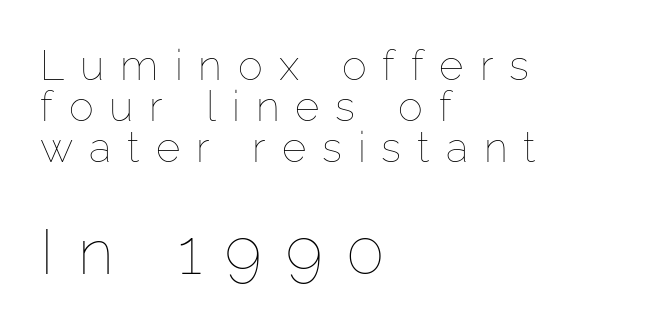
One-word summary of the alignment: left. You could not count columns in this text — the font is proportionally spaced. Here the second block reads like a headline and the first like body copy. Counters stay open thanks to moderate or lighter strokes. No word sits above an underline. Leading is clearly below the norm, producing a dense column.
